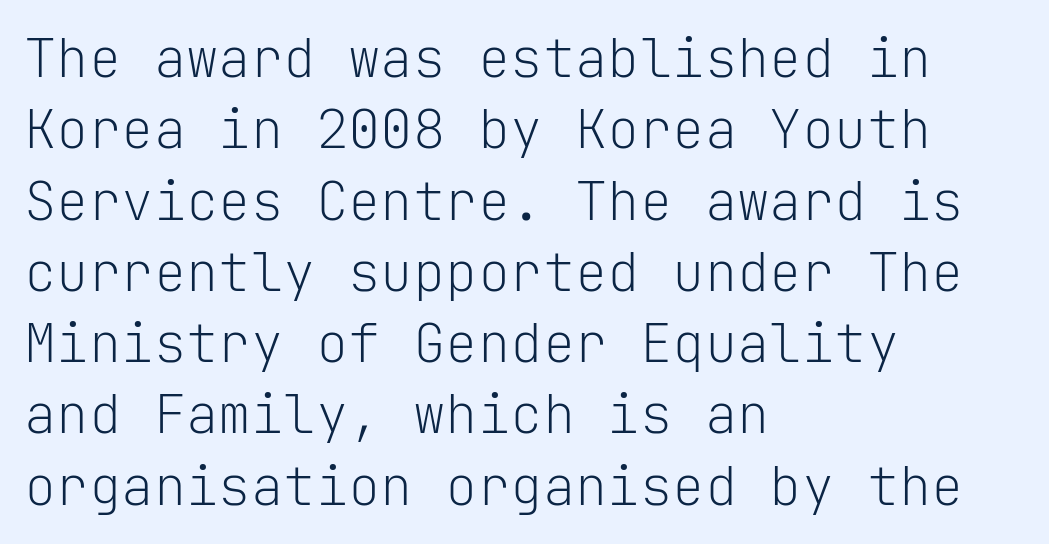
The image shows 54 px light sans-serif type, upright, monospaced; set left-aligned, normal line spacing (1.32x), normal letter spacing, not underlined; low stroke contrast and a medium x-height.
